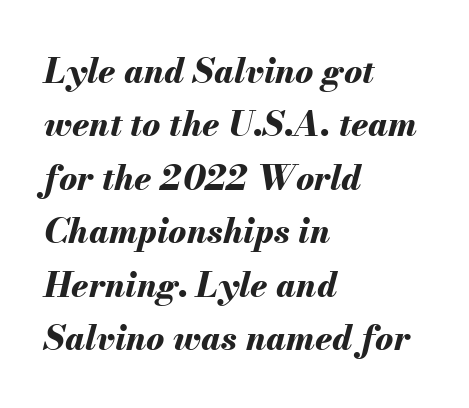
The image shows 34 px bold type, italic (leaning right); set left-aligned, normal line spacing (1.57x), normal letter spacing, not underlined; medium stroke contrast and a small x-height.
